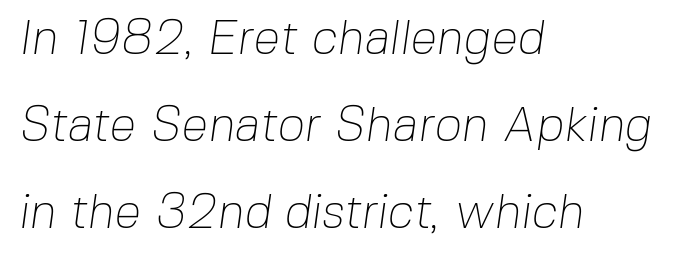
The image shows 48 px thin sans-serif type; set left-aligned, line spacing 1.81x, normal letter spacing, not underlined; low stroke contrast and a medium x-height.
